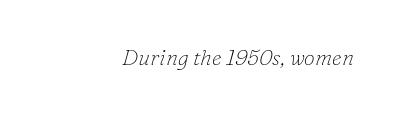
Q: Is the text bold? A: No.
Q: Is the text italic (slanted)? A: Yes, it leans right by about 16 degrees.
Q: Is the text underlined? A: No.
Q: How is the paragraph aligned? A: Right-aligned.
Q: Is the spacing between letters normal or unusually wide? A: Normal.
